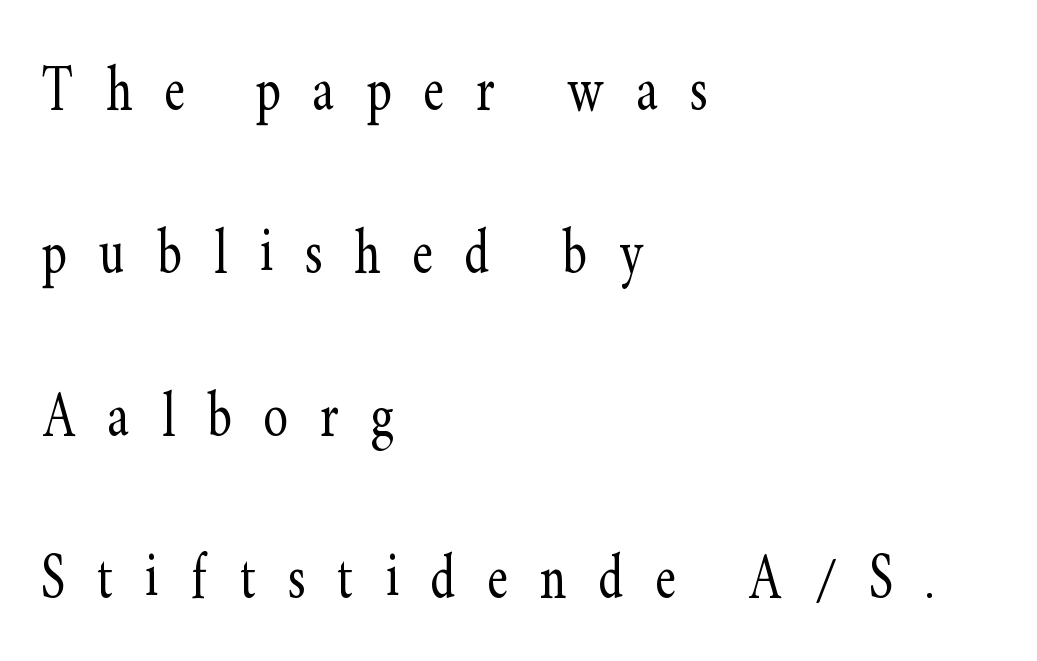
Unlike italic type, these characters show no tilt at all. Honestly, there is no underline to notice here at all. Heaviness? Minimal to ordinary, like unemphasized prose. Each new line begins a long way beneath the previous one.
